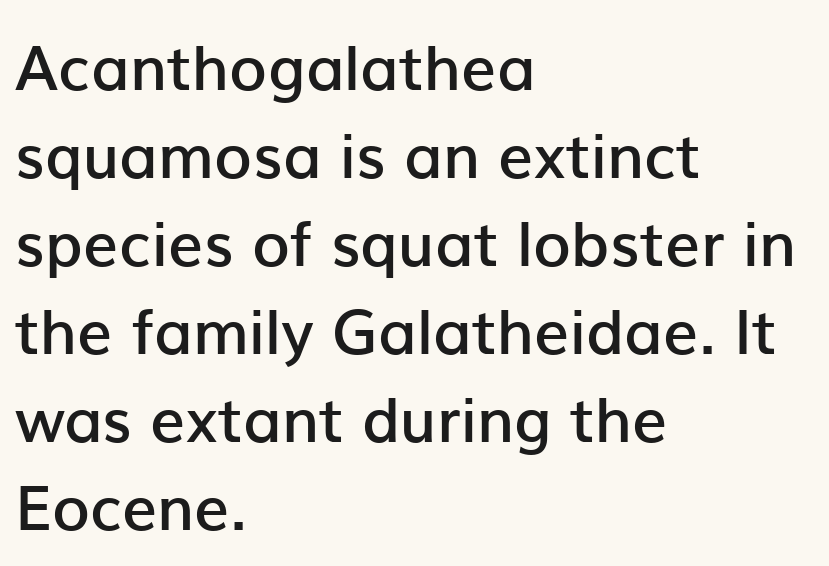
The image shows 62 px semibold sans-serif type, upright; set left-aligned, normal line spacing (1.42x), normal letter spacing, not underlined; low stroke contrast and a medium x-height.
